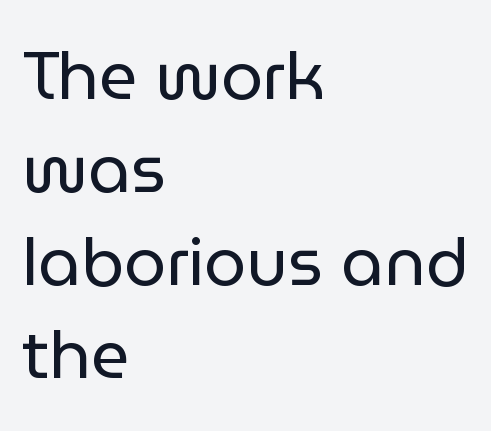
Decoration check: the copy has no underline. A light-to-regular cut is what we see here. Caption: multi-line text, flush left, ragged right. Vertical spacing — default. Ascenders rise straight up at ninety degrees. Varying glyph widths throughout — classic text-font behaviour.
